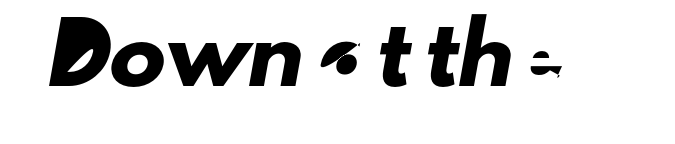
{"serif": "no", "width": "normal", "stroke_contrast": "low", "x_height": "small", "monospaced": "no", "underline": "no", "letter_spacing": "normal", "letter_spacing_em": 0.0, "glyph_px": 56}
